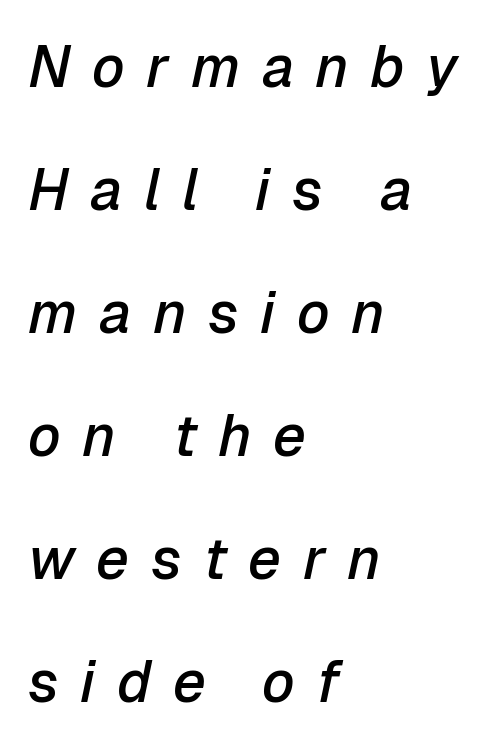
{"italic": "yes", "lean": "right", "slant_degrees": 12, "bold": "semi", "weight": "semibold", "width": "normal", "stroke_contrast": "low", "x_height": "medium", "monospaced": "no", "underline": "no", "align": "left", "line_spacing": "loose", "line_spacing_ratio": 2.12, "letter_spacing": "wide", "letter_spacing_em": 0.37, "glyph_px": 58}
